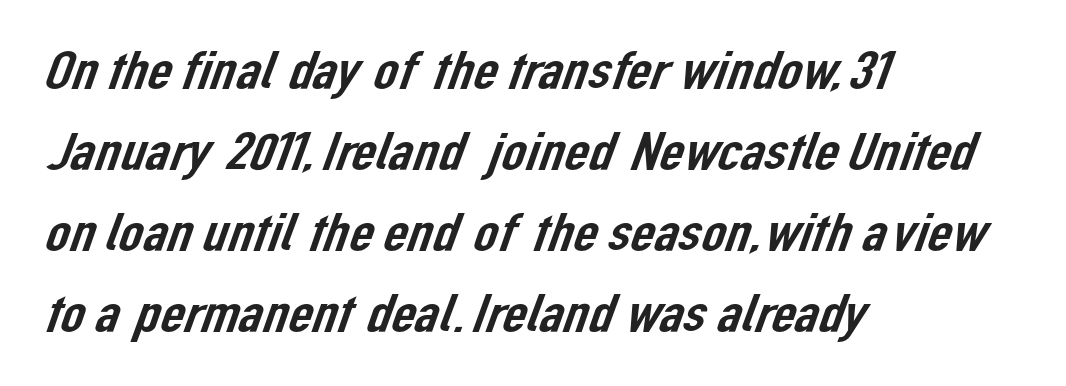
The paragraph has a hard left edge and a soft right edge. Observe the ordinary spacing: letters are neighbours, not strangers. Rows of type keep a routine distance in the vertical direction. Nobody drew a line under any word here.
